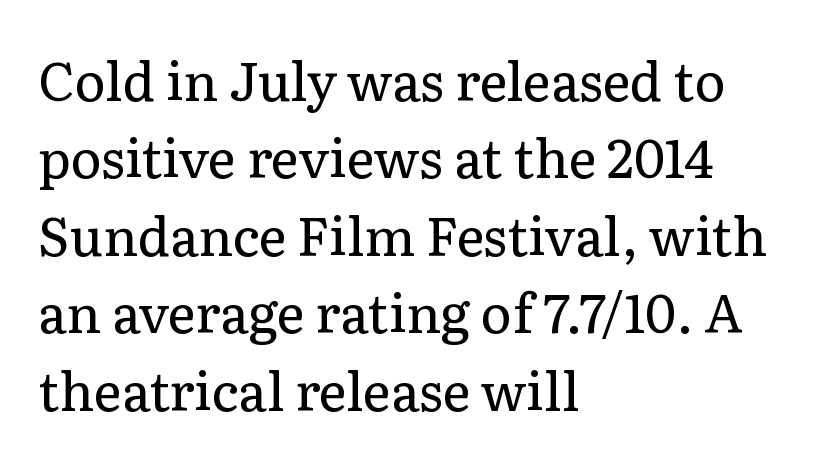
The image shows 53 px regular-weight serif type, upright; set left-aligned, normal line spacing (1.46x), normal letter spacing, not underlined; low stroke contrast and a medium x-height.
